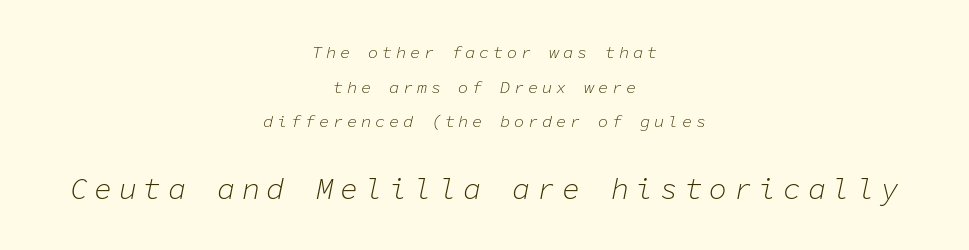
{"italic": "yes", "lean": "right", "slant_degrees": 11, "bold": "no", "weight": "light", "width": "normal", "stroke_contrast": "low", "x_height": "medium", "monospaced": "yes", "underline": "no", "align": "center", "line_spacing": "loose", "line_spacing_ratio": 2.04, "letter_spacing": "wide", "letter_spacing_em": 0.22, "larger_block": "second", "size_ratio": 1.76, "glyph_px": 30}
